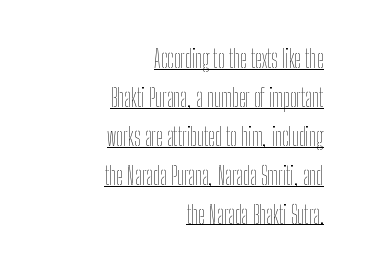
Here the glyphs are tracked normally, forming tight word shapes. This sample uses an upright cut, with every glyph sitting square on the baseline. Where is the straight margin? On the right. Beneath each row of characters lies a ruled line. No heavy texture on the line: the type isn't bold. The lines sit at an ordinary, default distance from one another.
